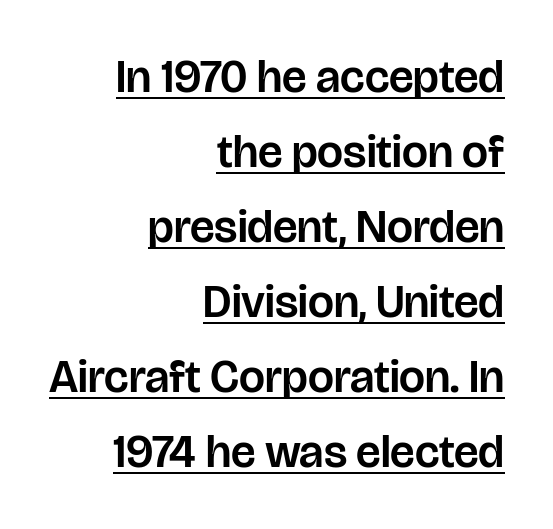
Unlike italic type, these characters show no tilt at all. Horizontal alignment here is rightward, an uncommon choice for prose. To sum up the face: it is a sans, with no serifs. What's the leading like? Ordinary, nothing unusual.
